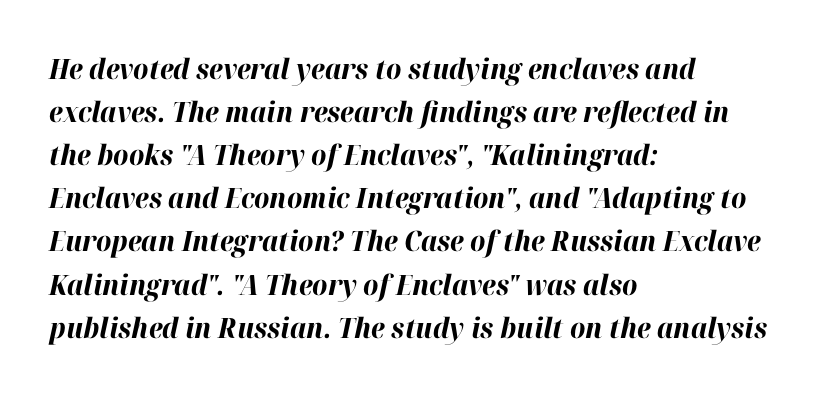
{"italic": "yes", "lean": "right", "slant_degrees": 12, "bold": "yes", "weight": "bold", "width": "normal", "stroke_contrast": "high", "x_height": "medium", "monospaced": "no", "underline": "no", "align": "left", "line_spacing": "normal", "line_spacing_ratio": 1.54, "letter_spacing": "normal", "letter_spacing_em": 0.0, "glyph_px": 28}
